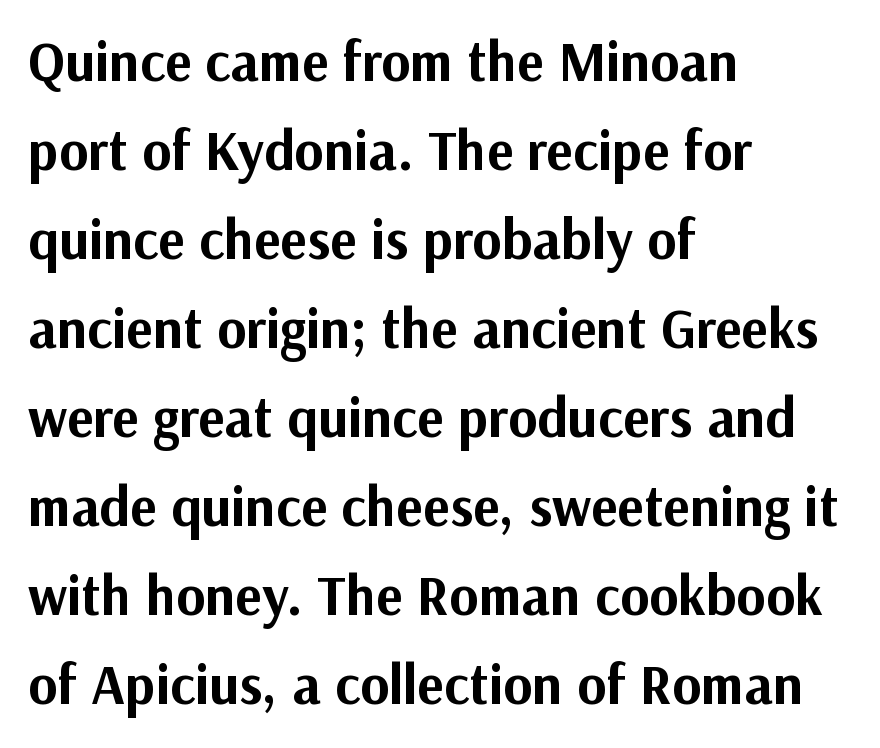
Q: Is the text bold? A: Yes.
Q: Is the text italic (slanted)? A: No, it is upright.
Q: Is the typeface a serif or a sans-serif typeface? A: Sans-serif.
Q: Is the text underlined? A: No.
Q: How is the paragraph aligned? A: Left-aligned.
Q: Is the spacing between letters normal or unusually wide? A: Normal.
Q: Is the spacing between lines tight, normal or loose? A: Normal.
Q: Width (condensed, normal, or wide)? A: Normal.
Q: Stroke contrast? A: Medium.
Q: x-height? A: Medium.
Q: Monospaced? A: No.
